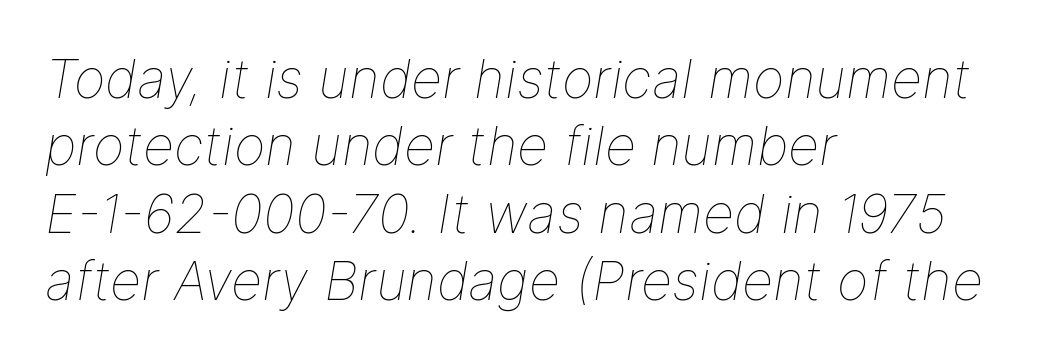
{"italic": "yes", "lean": "right", "slant_degrees": 9, "bold": "no", "weight": "thin", "width": "normal", "stroke_contrast": "low", "x_height": "medium", "monospaced": "no", "underline": "no", "align": "left", "line_spacing": "normal", "line_spacing_ratio": 1.25, "letter_spacing": "normal", "letter_spacing_em": 0.0, "glyph_px": 54}
